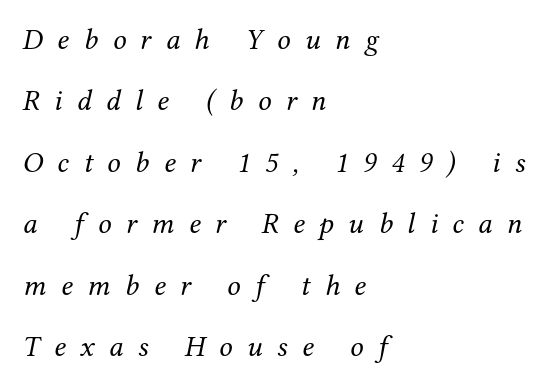
{"serif": "yes", "italic": "yes", "lean": "right", "slant_degrees": 12, "bold": "no", "weight": "regular", "width": "normal", "stroke_contrast": "medium", "x_height": "medium", "monospaced": "no", "underline": "no", "align": "left", "line_spacing": "loose", "line_spacing_ratio": 2.05, "letter_spacing": "wide", "letter_spacing_em": 0.48, "glyph_px": 30}
